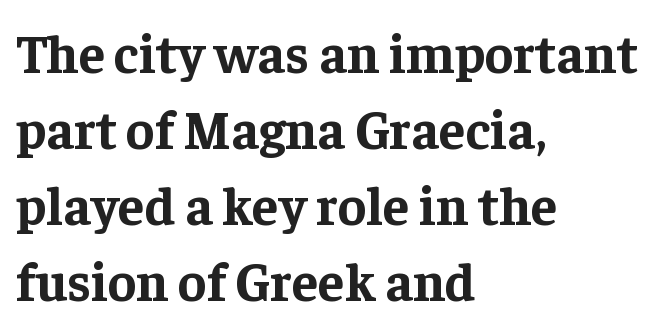
The image shows 54 px bold serif type, upright; set left-aligned, normal line spacing (1.41x), normal letter spacing, not underlined; low stroke contrast and a medium x-height.
